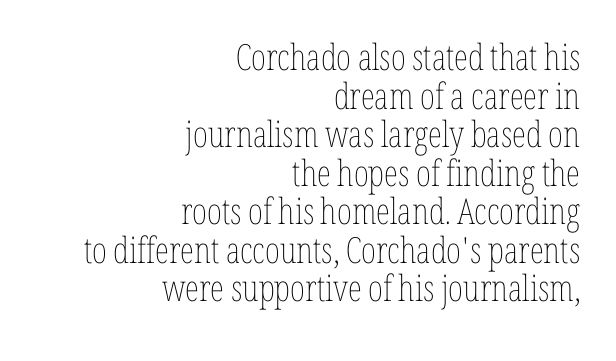
{"italic": "no", "bold": "no", "weight": "thin", "width": "condensed", "stroke_contrast": "low", "x_height": "medium", "monospaced": "no", "underline": "no", "align": "right", "line_spacing": "tight", "line_spacing_ratio": 1.07, "letter_spacing": "normal", "letter_spacing_em": 0.0, "glyph_px": 36}
